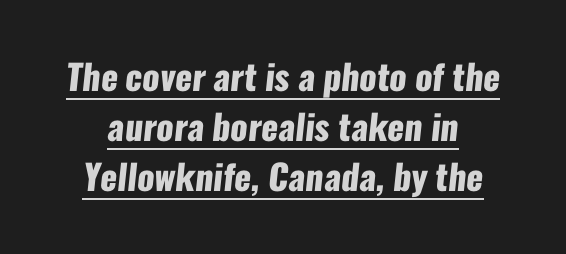
Q: Is the text bold? A: Yes.
Q: Is the typeface a serif or a sans-serif typeface? A: Sans-serif.
Q: Is the text underlined? A: Yes.
Q: Is the spacing between letters normal or unusually wide? A: Normal.
Q: Is the spacing between lines tight, normal or loose? A: Normal.
Q: Width (condensed, normal, or wide)? A: Condensed.
Q: Stroke contrast? A: Low.
Q: x-height? A: Medium.
Q: Monospaced? A: No.
